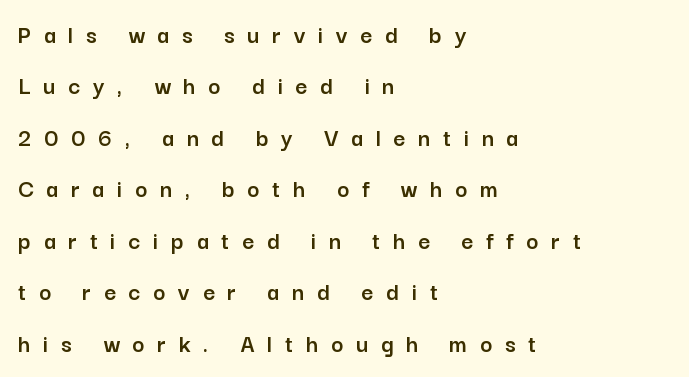
Q: Is the text italic (slanted)? A: No, it is upright.
Q: Is the text underlined? A: No.
Q: How is the paragraph aligned? A: Left-aligned.
Q: Is the spacing between letters normal or unusually wide? A: Unusually wide.
Q: Is the spacing between lines tight, normal or loose? A: Loose.
